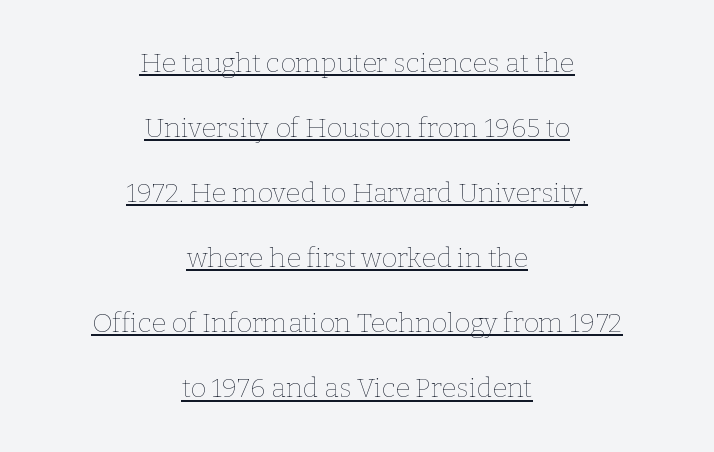
{"italic": "no", "bold": "no", "underline": "yes", "align": "center", "line_spacing": "loose", "line_spacing_ratio": 2.41, "letter_spacing": "normal", "letter_spacing_em": 0.0, "glyph_px": 27}
